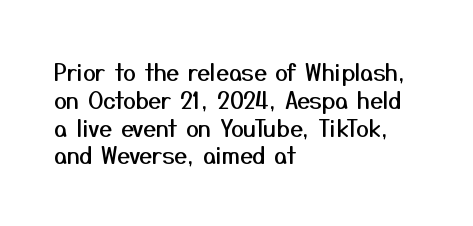
The image shows 23 px text type, upright; set left-aligned, line spacing 1.21x, normal letter spacing, not underlined.
